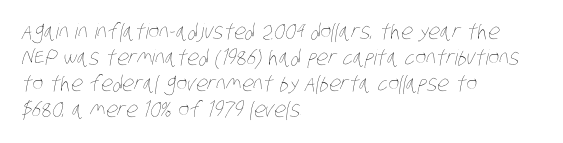
{"bold": "no", "underline": "no", "align": "left", "line_spacing_ratio": 1.24, "letter_spacing": "normal", "letter_spacing_em": 0.0, "glyph_px": 21}
